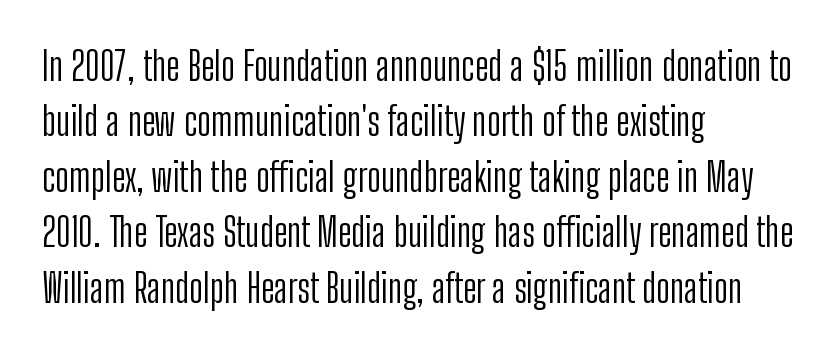
Q: Is the text bold? A: No.
Q: Is the text italic (slanted)? A: No, it is upright.
Q: Is the typeface a serif or a sans-serif typeface? A: Sans-serif.
Q: Is the text underlined? A: No.
Q: How is the paragraph aligned? A: Left-aligned.
Q: Is the spacing between letters normal or unusually wide? A: Normal.
Q: Is the spacing between lines tight, normal or loose? A: Normal.
Q: Width (condensed, normal, or wide)? A: Condensed.
Q: Stroke contrast? A: Low.
Q: x-height? A: Medium.
Q: Monospaced? A: No.
